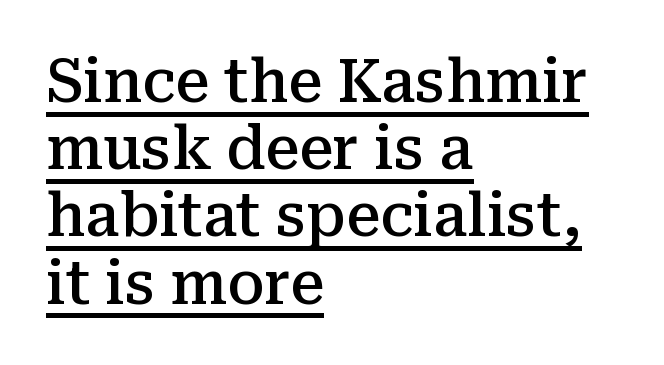
{"serif": "yes", "italic": "no", "bold": "semi", "weight": "semibold", "width": "normal", "stroke_contrast": "medium", "x_height": "medium", "monospaced": "no", "underline": "yes", "align": "left", "line_spacing": "tight", "line_spacing_ratio": 1.12, "letter_spacing": "normal", "letter_spacing_em": 0.0, "glyph_px": 60}
